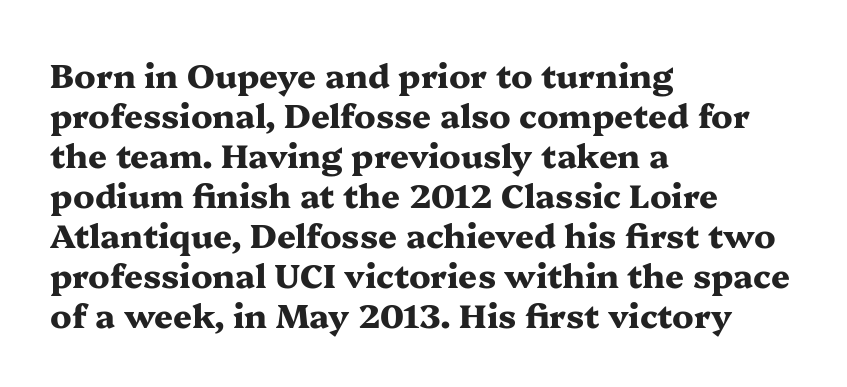
Q: Is the text bold? A: Yes.
Q: Is the text italic (slanted)? A: No, it is upright.
Q: Is the typeface a serif or a sans-serif typeface? A: Serif.
Q: Is the text underlined? A: No.
Q: How is the paragraph aligned? A: Left-aligned.
Q: Is the spacing between letters normal or unusually wide? A: Normal.
Q: Width (condensed, normal, or wide)? A: Wide.
Q: Stroke contrast? A: Medium.
Q: x-height? A: Medium.
Q: Monospaced? A: No.
